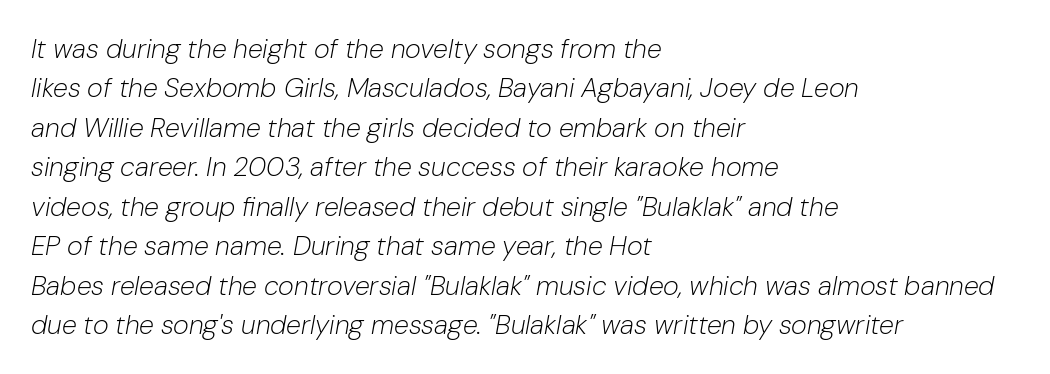
Q: Is the text bold? A: No.
Q: Is the text italic (slanted)? A: Yes, it leans right by about 10 degrees.
Q: Is the text underlined? A: No.
Q: How is the paragraph aligned? A: Left-aligned.
Q: Is the spacing between letters normal or unusually wide? A: Normal.
Q: Is the spacing between lines tight, normal or loose? A: Normal.
